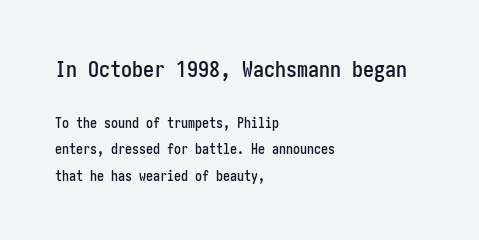
The image shows 22 px text type, upright; set left-aligned, line spacing 1.88x, normal letter spacing, not underlined; the first (top) block is 1.57x larger.
